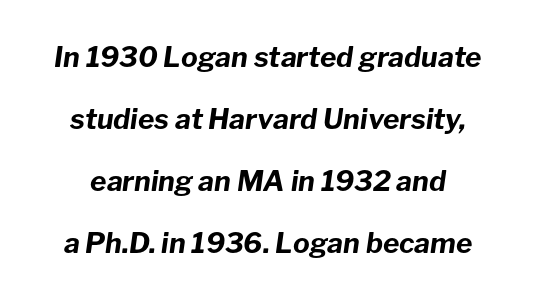
Spacing between characters is what you'd get straight out of the box. Letters rest on an invisible, unmarked baseline. These words are printed bold, with thick strokes throughout. Regarding leading, the lines here are spaced well apart. Each letter keeps its own natural width here, so spacing adapts to shape.
